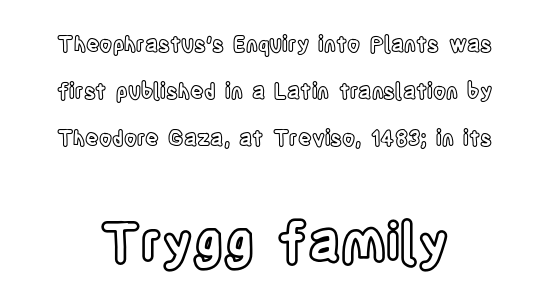
Q: Is the text italic (slanted)? A: No, it is upright.
Q: Is the text underlined? A: No.
Q: Is the spacing between letters normal or unusually wide? A: Normal.
Q: Is the spacing between lines tight, normal or loose? A: Loose.
Q: Which block of text is set in a larger size, the first (top) or the second (bottom)? A: The second (bottom) one.
Q: Width (condensed, normal, or wide)? A: Condensed.
Q: x-height? A: Large.
Q: Monospaced? A: No.
